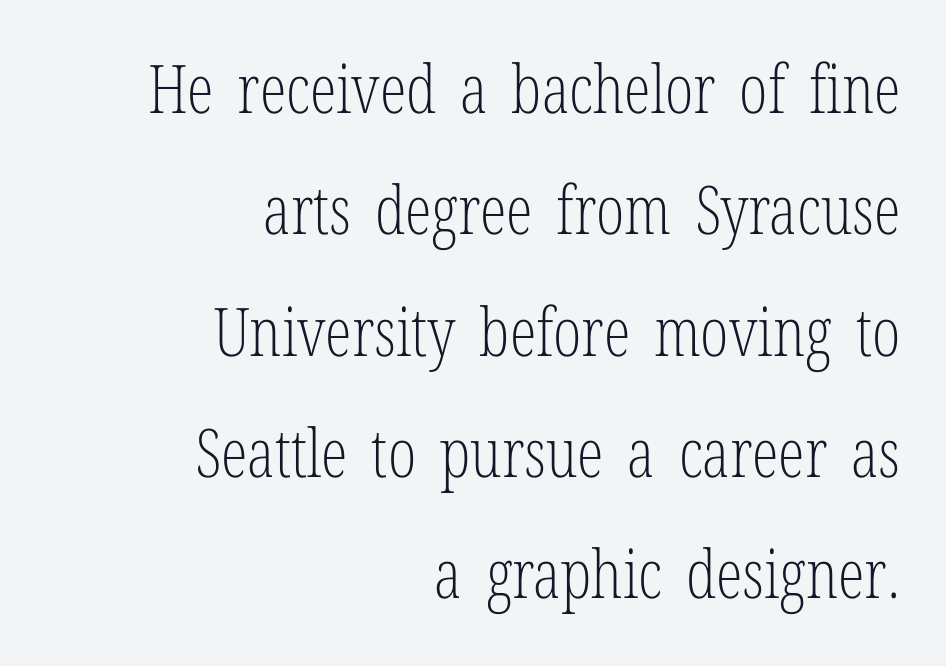
The image shows 67 px light, condensed serif type, upright; set right-aligned, line spacing 1.81x, normal letter spacing, not underlined; low stroke contrast and a medium x-height.
